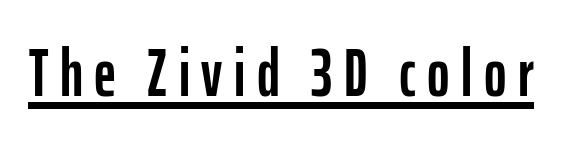
The rendering uses the underline text-decoration. In terms of letterform style, serifs are entirely absent. Posture: vertical. Is this a fixed-width face? No — the glyphs have proportional, varying widths.
